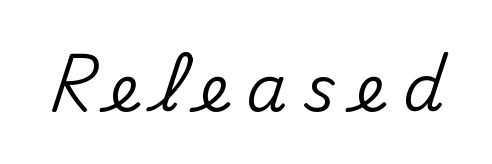
The image shows 65 px sans-serif type; set unusually wide letter spacing (+0.27 em), not underlined; medium stroke contrast and a small x-height.
